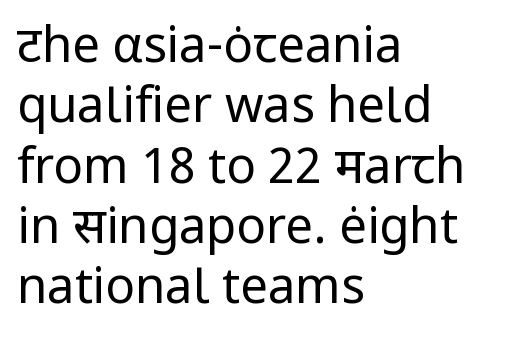
Check where the strokes stop: nothing finishes them off — pure sans. Ascenders rise straight up at ninety degrees. The letters look calm and open, with moderate or lighter stems. A clean baseline with only descenders dipping below it.
